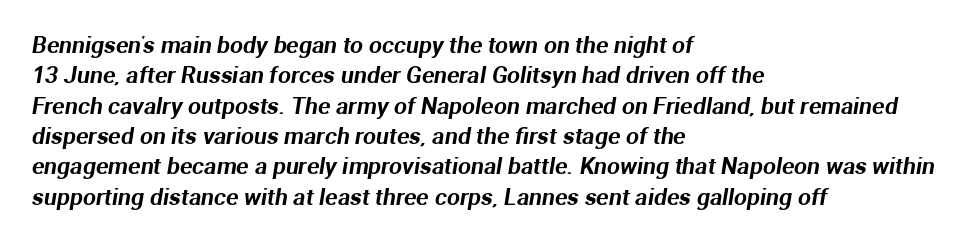
{"underline": "no", "align": "left", "line_spacing": "normal", "line_spacing_ratio": 1.32, "letter_spacing": "normal", "letter_spacing_em": 0.0, "glyph_px": 23}
